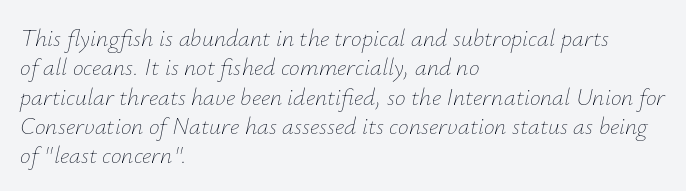
Q: Is the text bold? A: No.
Q: Is the text italic (slanted)? A: Yes, it leans right by about 12 degrees.
Q: Is the text underlined? A: No.
Q: How is the paragraph aligned? A: Left-aligned.
Q: Is the spacing between letters normal or unusually wide? A: Normal.
